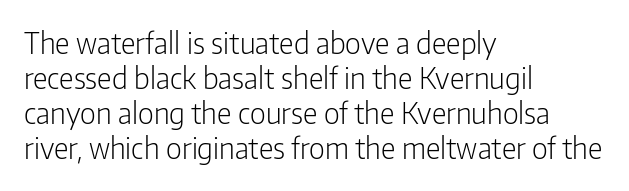
{"serif": "no", "italic": "no", "bold": "no", "weight": "light", "width": "condensed", "stroke_contrast": "low", "x_height": "medium", "monospaced": "no", "underline": "no", "align": "left", "line_spacing_ratio": 1.21, "letter_spacing": "normal", "letter_spacing_em": 0.0, "glyph_px": 29}
